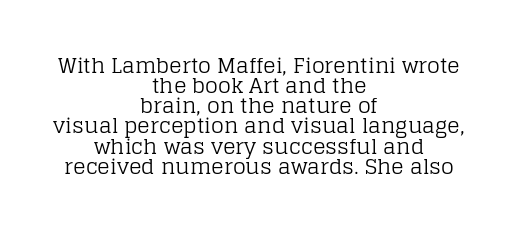
Q: Is the text bold? A: No.
Q: Is the text italic (slanted)? A: No, it is upright.
Q: Is the text underlined? A: No.
Q: How is the paragraph aligned? A: Centered.
Q: Is the spacing between letters normal or unusually wide? A: Normal.
Q: Is the spacing between lines tight, normal or loose? A: Tight.
